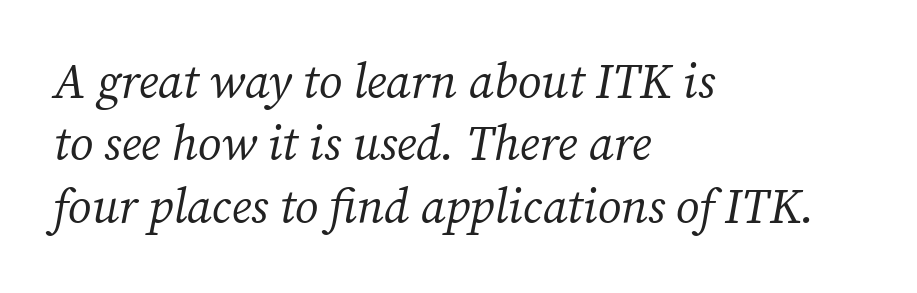
{"serif": "yes", "italic": "yes", "lean": "right", "slant_degrees": 12, "bold": "no", "weight": "regular", "width": "normal", "stroke_contrast": "medium", "x_height": "medium", "monospaced": "no", "underline": "no", "align": "left", "line_spacing": "normal", "line_spacing_ratio": 1.3, "letter_spacing": "normal", "letter_spacing_em": 0.0, "glyph_px": 48}
